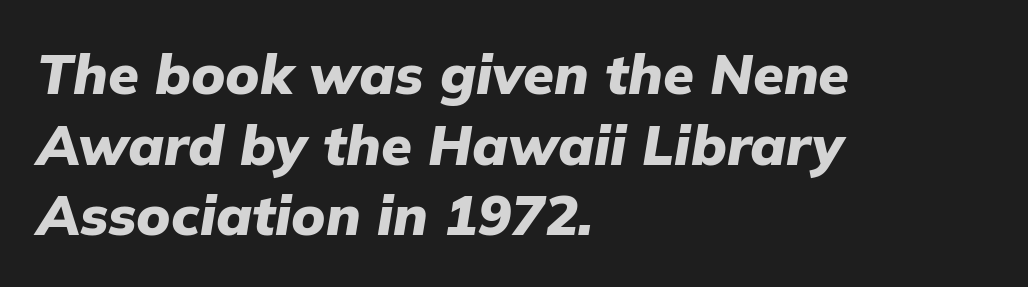
Compared with typical paragraphs, the rows here are spaced about the same. Italic? Definitely — the glyphs are oblique. Is this a fixed-width face? No — the glyphs have proportional, varying widths. The paragraph shown leans on its left margin. Its strokes are broad and dark, the hallmark of bold type. Check under the words: just untouched page.
